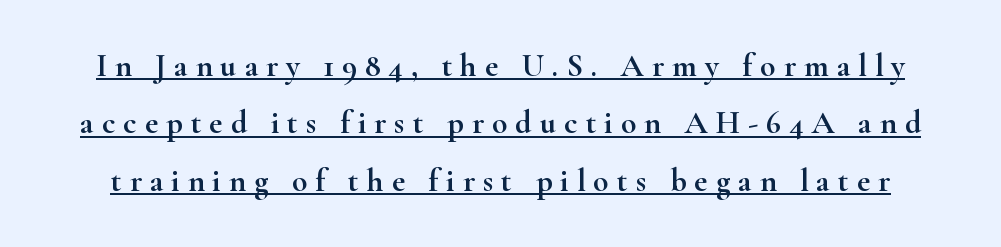
Q: Is the text italic (slanted)? A: No, it is upright.
Q: Is the typeface a serif or a sans-serif typeface? A: Serif.
Q: Is the text underlined? A: Yes.
Q: Is the spacing between letters normal or unusually wide? A: Unusually wide.
Q: Width (condensed, normal, or wide)? A: Wide.
Q: Stroke contrast? A: High.
Q: x-height? A: Small.
Q: Monospaced? A: No.
